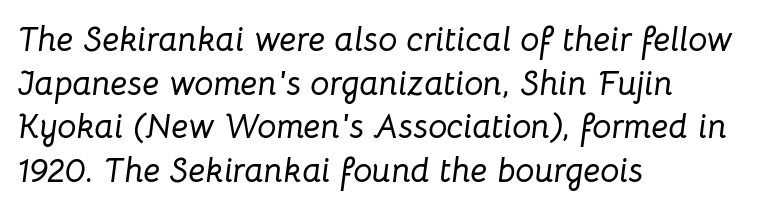
When letters slant like this, we call the style italic. You could not count columns in this text — the font is proportionally spaced. The typesetter chose a ragged-right arrangement here. No extra tracking has been applied to these lines.
